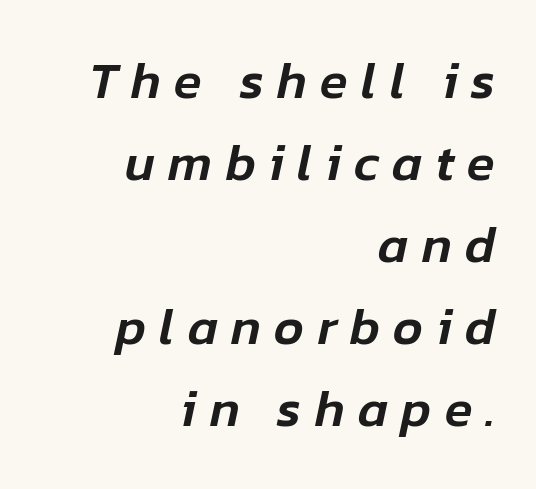
The image shows 51 px text type, italic (leaning right); set right-aligned, normal line spacing (1.61x), unusually wide letter spacing (+0.26 em), not underlined; low stroke contrast and a medium x-height.
